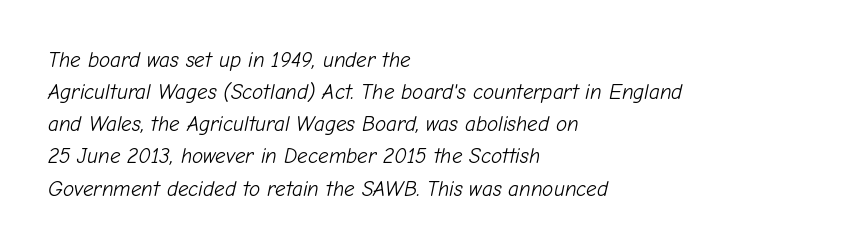
Q: Is the text bold? A: No.
Q: Is the text italic (slanted)? A: Yes, it leans right by about 12 degrees.
Q: Is the text underlined? A: No.
Q: How is the paragraph aligned? A: Left-aligned.
Q: Is the spacing between letters normal or unusually wide? A: Normal.
Q: Is the spacing between lines tight, normal or loose? A: Normal.
